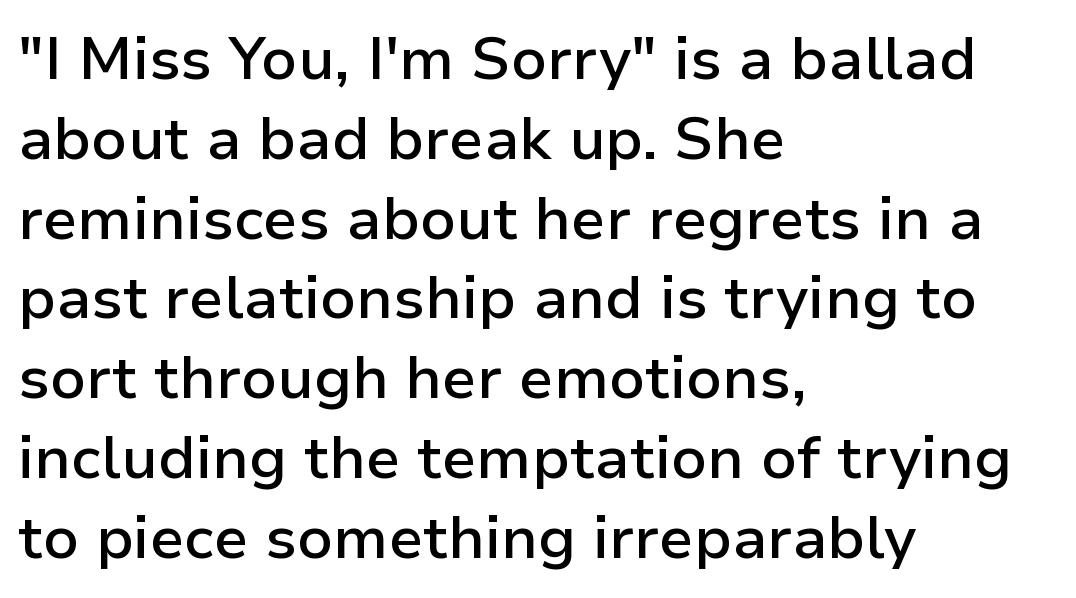
{"serif": "no", "italic": "no", "bold": "semi", "weight": "semibold", "width": "normal", "stroke_contrast": "low", "x_height": "medium", "monospaced": "no", "underline": "no", "align": "left", "line_spacing": "normal", "line_spacing_ratio": 1.33, "letter_spacing": "normal", "letter_spacing_em": 0.0, "glyph_px": 60}
